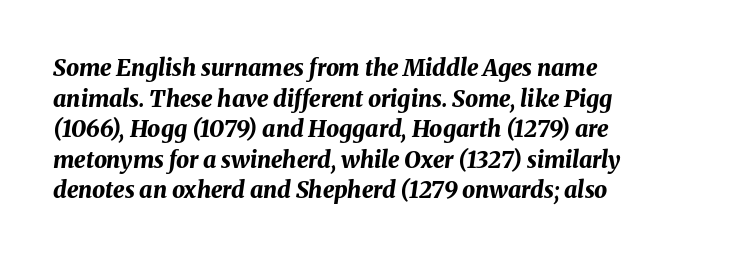
The image shows 23 px bold type, italic (leaning right); set left-aligned, normal line spacing (1.33x), normal letter spacing, not underlined.
